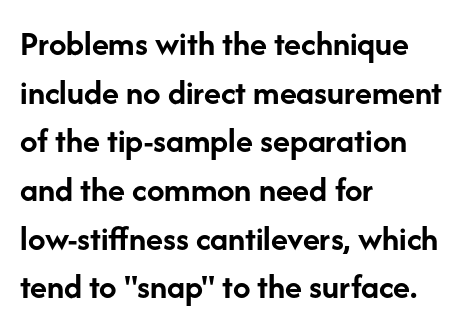
{"serif": "no", "italic": "no", "bold": "yes", "weight": "semibold", "width": "normal", "stroke_contrast": "low", "x_height": "medium", "monospaced": "no", "underline": "no", "align": "left", "line_spacing": "normal", "line_spacing_ratio": 1.39, "letter_spacing": "normal", "letter_spacing_em": 0.0, "glyph_px": 35}
